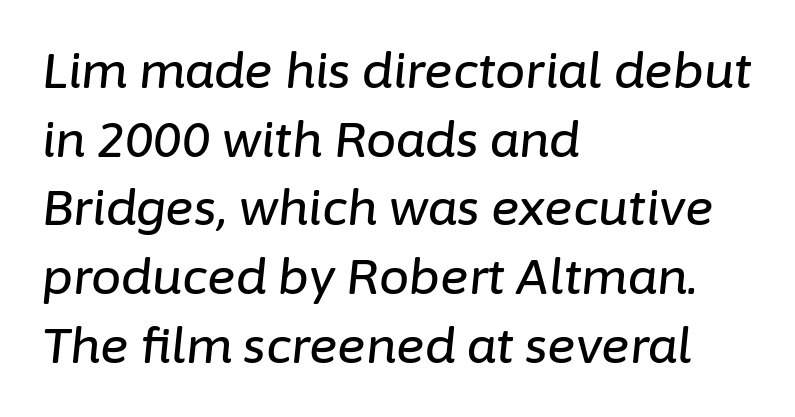
The image shows 48 px text type, italic (leaning right); set left-aligned, normal line spacing (1.43x), normal letter spacing, not underlined; low stroke contrast and a medium x-height.
